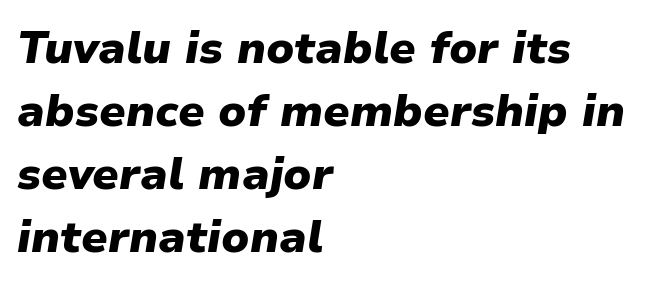
The image shows 45 px heavy type, italic (leaning right); set left-aligned, normal line spacing (1.4x), normal letter spacing, not underlined; low stroke contrast and a medium x-height.
